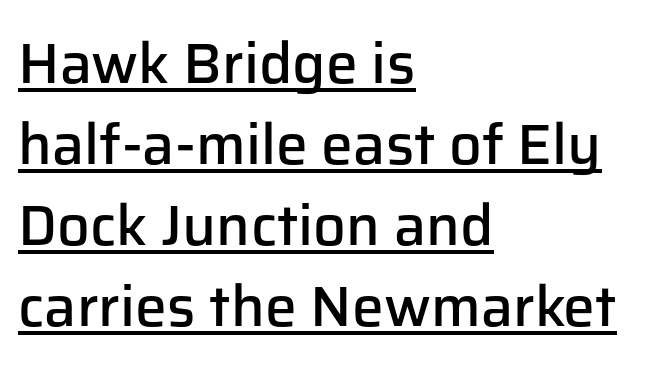
Q: Is the text bold? A: Semi-bold.
Q: Is the text italic (slanted)? A: No, it is upright.
Q: Is the typeface a serif or a sans-serif typeface? A: Sans-serif.
Q: Is the text underlined? A: Yes.
Q: How is the paragraph aligned? A: Left-aligned.
Q: Is the spacing between letters normal or unusually wide? A: Normal.
Q: Is the spacing between lines tight, normal or loose? A: Normal.
Q: Width (condensed, normal, or wide)? A: Normal.
Q: Stroke contrast? A: Low.
Q: x-height? A: Medium.
Q: Monospaced? A: No.
